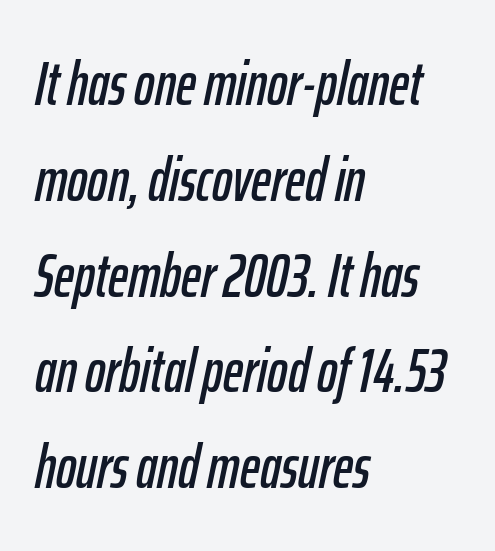
The passage shown is typed in a proportional face where columns would drift. What stands out about the letter spacing? Nothing — it is the standard amount. Line spacing here is normal. Is the type slanted? Yes — the strokes lean at a clear angle. Check under the words: just untouched page. Which margin do the lines hug? The left one — the right edge is uneven.
